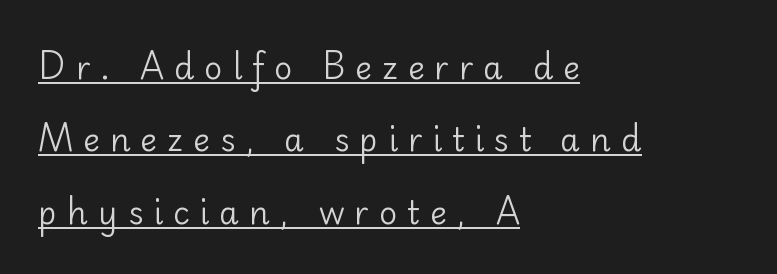
The image shows 32 px regular-weight sans-serif type, upright; set left-aligned, loose line spacing (2.26x), unusually wide letter spacing (+0.31 em), underlined; low stroke contrast and a small x-height.
